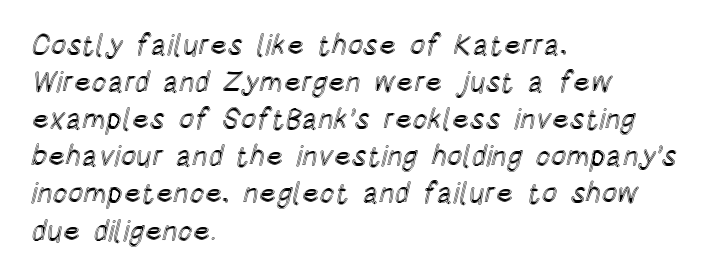
The image shows 29 px condensed type; set left-aligned, normal line spacing (1.28x), normal letter spacing, not underlined; a large x-height.
